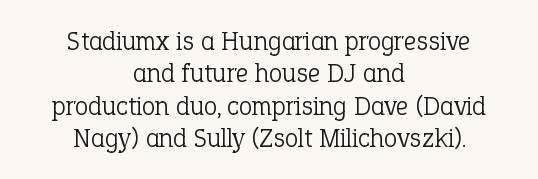
The image shows 27 px text type, upright; set centered, line spacing 1.2x, normal letter spacing, not underlined.
